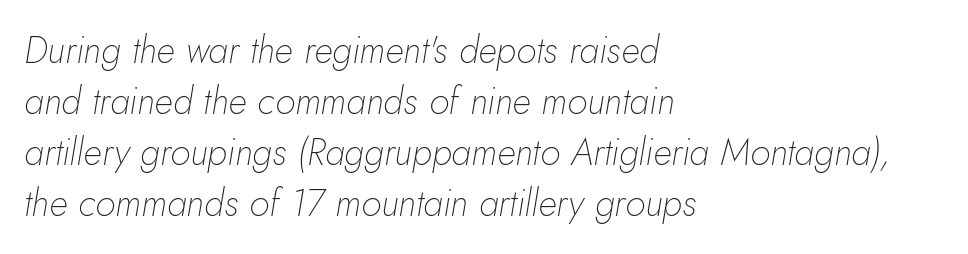
Proportional: the letters do not fall into vertical columns. The foot of each line stays bare and open. Vertically, the passage feels balanced, rows spaced as you'd expect. Students, note that the glyphs here touch the page at normal intervals.
